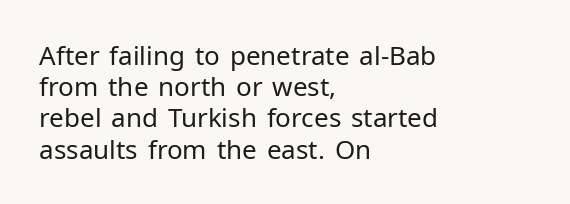
The image shows 26 px text type, upright; set left-aligned, line spacing 1.2x, normal letter spacing, not underlined.
